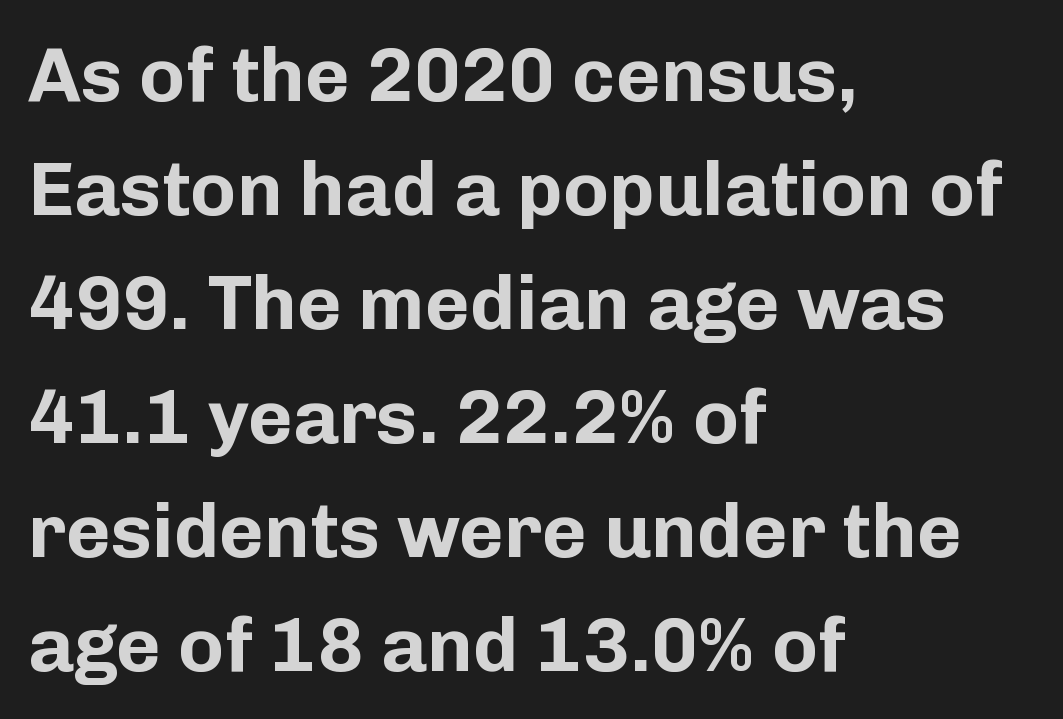
The image shows 77 px bold sans-serif type, upright; set left-aligned, normal line spacing (1.48x), normal letter spacing, not underlined; low stroke contrast and a medium x-height.
